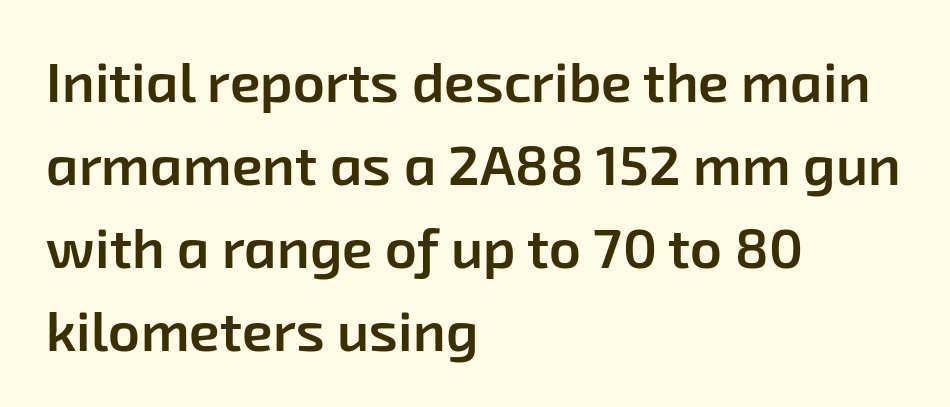
The image shows 56 px semibold sans-serif type; set left-aligned, normal line spacing (1.48x), normal letter spacing, not underlined; low stroke contrast and a medium x-height.
